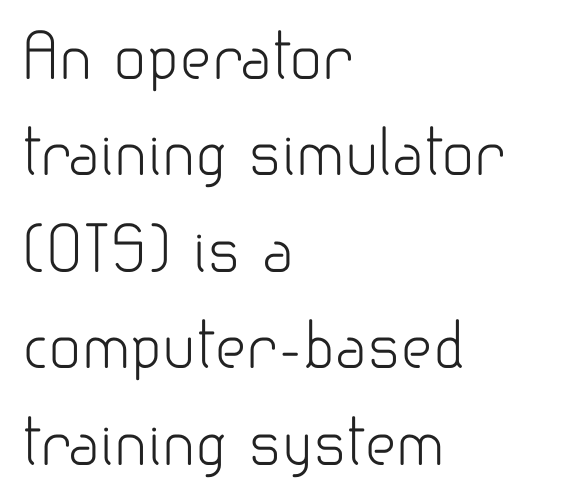
{"serif": "no", "italic": "no", "bold": "no", "weight": "light", "width": "normal", "stroke_contrast": "low", "x_height": "small", "monospaced": "no", "underline": "no", "align": "left", "line_spacing": "normal", "line_spacing_ratio": 1.58, "letter_spacing": "normal", "letter_spacing_em": 0.0, "glyph_px": 61}
